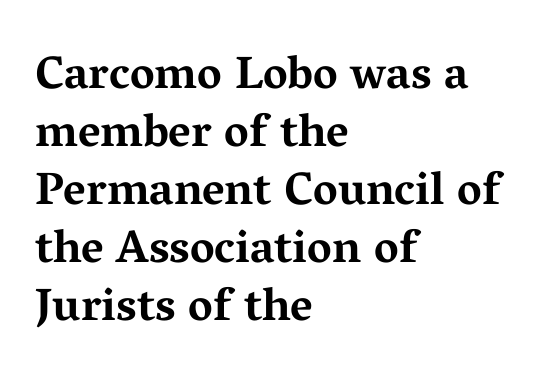
{"serif": "yes", "italic": "no", "bold": "yes", "weight": "bold", "width": "wide", "stroke_contrast": "medium", "x_height": "medium", "monospaced": "no", "underline": "no", "align": "left", "line_spacing": "normal", "line_spacing_ratio": 1.26, "letter_spacing": "normal", "letter_spacing_em": 0.0, "glyph_px": 46}
